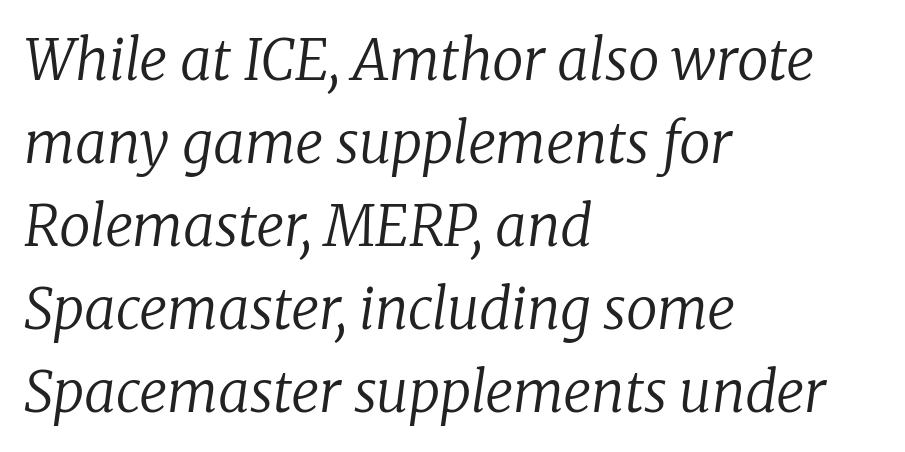
The image shows 56 px regular-weight serif type, italic (leaning right); set left-aligned, normal line spacing (1.48x), normal letter spacing, not underlined; low stroke contrast and a medium x-height.
